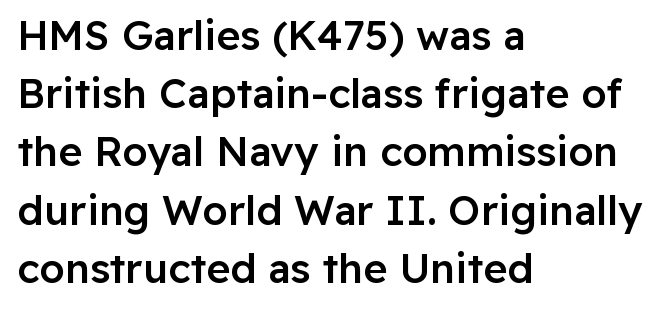
Serifs: no, the terminals of the letterforms are clean. Do the characters align in a grid? No, the font is proportional. The sample has been set in demibold, a notch under bold. The gaps between neighbouring characters are ordinary and unremarkable. Each row of text sits above clean, open space. Notice how the stems are strictly vertical — no italics here.
